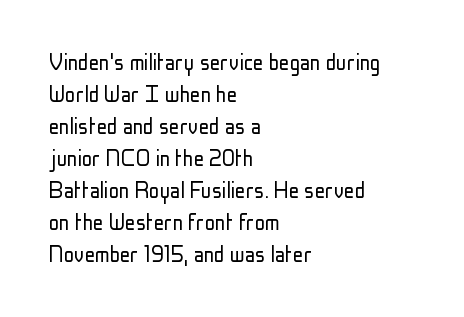
{"italic": "no", "bold": "no", "underline": "no", "align": "left", "line_spacing_ratio": 1.23, "letter_spacing": "normal", "letter_spacing_em": 0.0, "glyph_px": 26}
